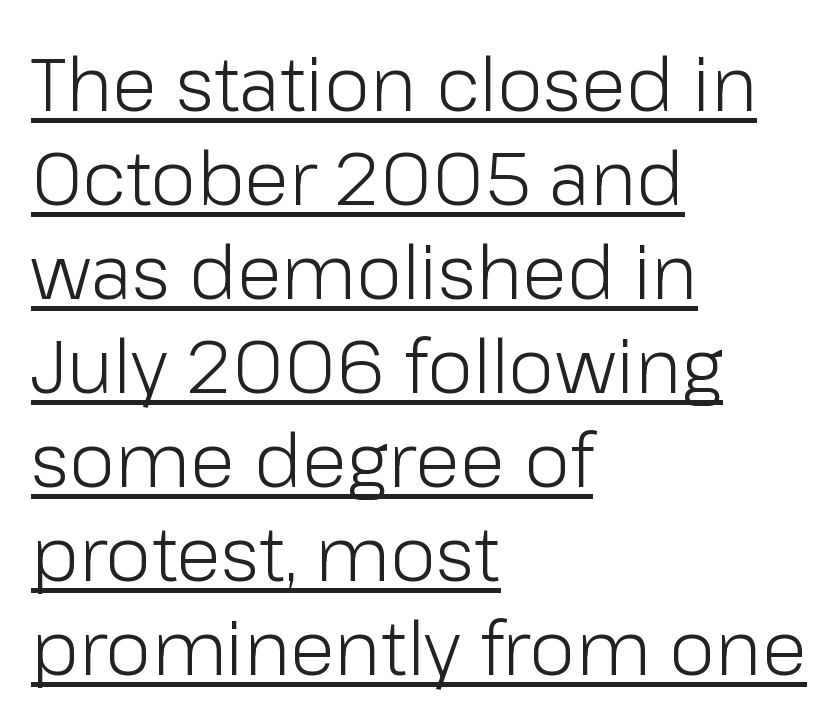
The words here are underlined. A normal amount of white space separates one row of letters from the next. Note the varied advance widths — an 'i' is clearly narrower than an 'm'. The letters stand upright; this is a roman face.
